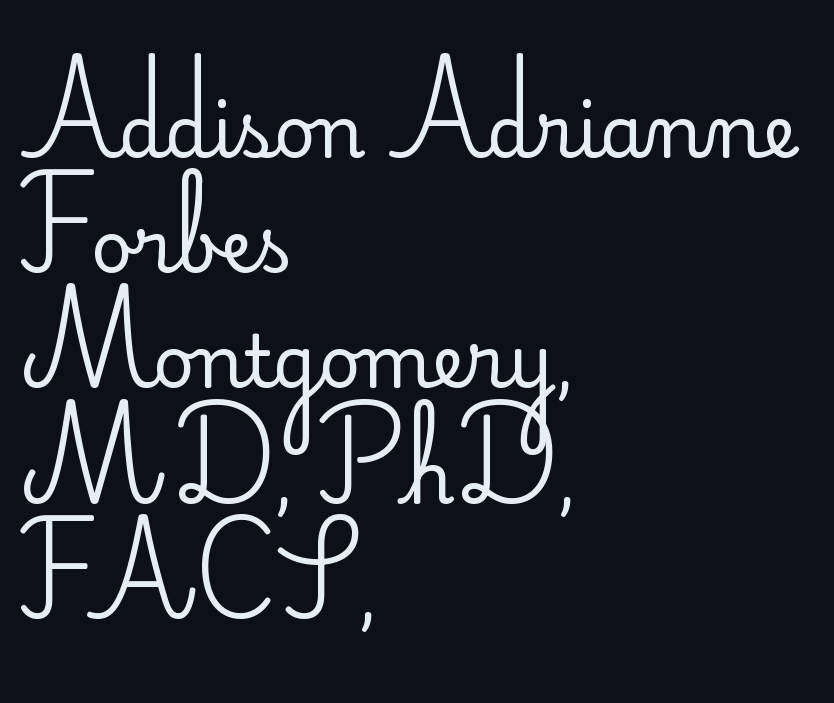
Q: Is the text bold? A: No.
Q: Is the text italic (slanted)? A: No, it is upright.
Q: Is the typeface a serif or a sans-serif typeface? A: Sans-serif.
Q: Is the text underlined? A: No.
Q: How is the paragraph aligned? A: Left-aligned.
Q: Is the spacing between letters normal or unusually wide? A: Normal.
Q: Is the spacing between lines tight, normal or loose? A: Normal.
Q: Width (condensed, normal, or wide)? A: Normal.
Q: Stroke contrast? A: Low.
Q: x-height? A: Small.
Q: Monospaced? A: No.
